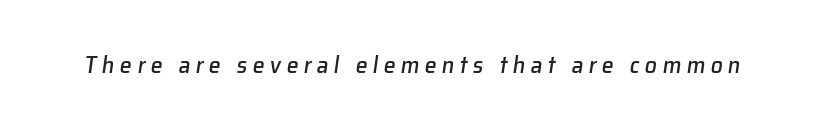
These lines were composed using italics. There is plenty of visible air inserted between adjacent glyphs. Lines of text with bare space underneath.
